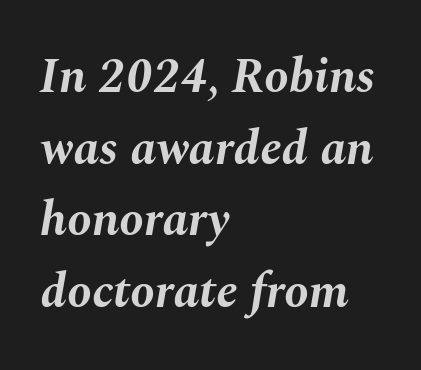
Q: Is the text bold? A: Yes.
Q: Is the text italic (slanted)? A: Yes, it leans right by about 10 degrees.
Q: Is the text underlined? A: No.
Q: How is the paragraph aligned? A: Left-aligned.
Q: Is the spacing between letters normal or unusually wide? A: Normal.
Q: Is the spacing between lines tight, normal or loose? A: Normal.
Q: Width (condensed, normal, or wide)? A: Normal.
Q: Stroke contrast? A: Medium.
Q: x-height? A: Medium.
Q: Monospaced? A: No.
